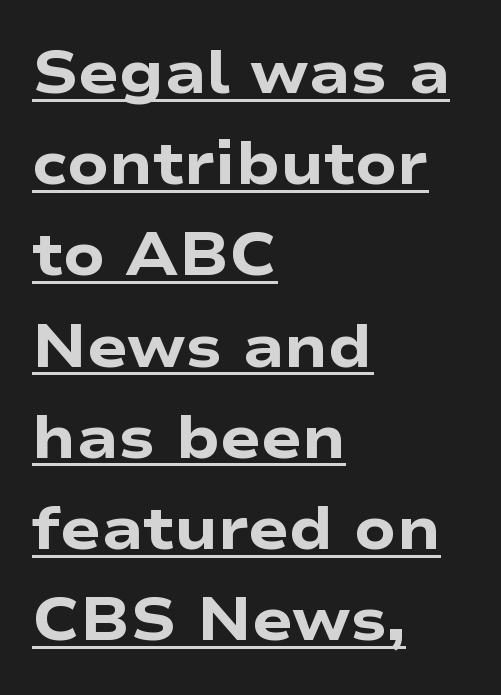
Q: Is the text bold? A: Yes.
Q: Is the text italic (slanted)? A: No, it is upright.
Q: Is the typeface a serif or a sans-serif typeface? A: Sans-serif.
Q: Is the text underlined? A: Yes.
Q: How is the paragraph aligned? A: Left-aligned.
Q: Is the spacing between letters normal or unusually wide? A: Normal.
Q: Is the spacing between lines tight, normal or loose? A: Normal.
Q: Width (condensed, normal, or wide)? A: Wide.
Q: Stroke contrast? A: Low.
Q: x-height? A: Medium.
Q: Monospaced? A: No.
